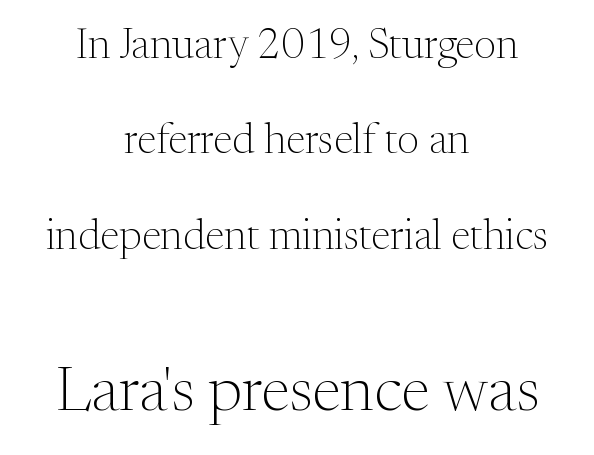
{"serif": "yes", "italic": "no", "bold": "no", "weight": "light", "width": "normal", "stroke_contrast": "medium", "x_height": "medium", "monospaced": "no", "underline": "no", "align": "center", "line_spacing": "loose", "line_spacing_ratio": 2.27, "letter_spacing": "normal", "letter_spacing_em": 0.0, "larger_block": "second", "size_ratio": 1.5, "glyph_px": 63}
